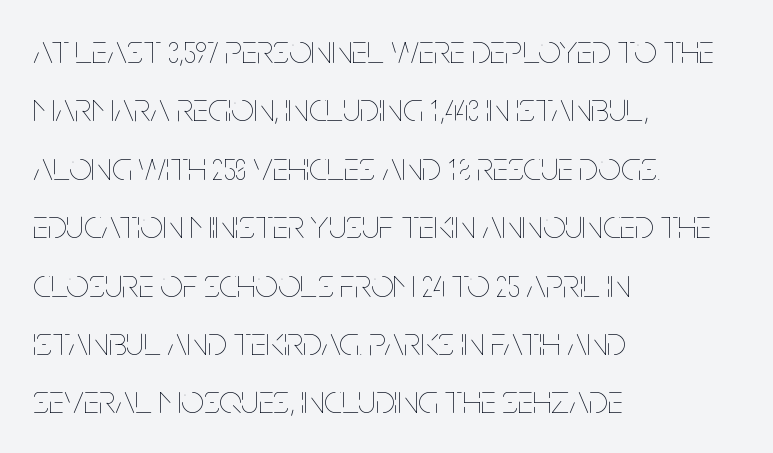
Q: Is the text bold? A: No.
Q: Is the text italic (slanted)? A: No, it is upright.
Q: Is the text underlined? A: No.
Q: How is the paragraph aligned? A: Left-aligned.
Q: Is the spacing between letters normal or unusually wide? A: Normal.
Q: Is the spacing between lines tight, normal or loose? A: Normal.
Q: Width (condensed, normal, or wide)? A: Condensed.
Q: Stroke contrast? A: Low.
Q: x-height? A: Large.
Q: Monospaced? A: No.
